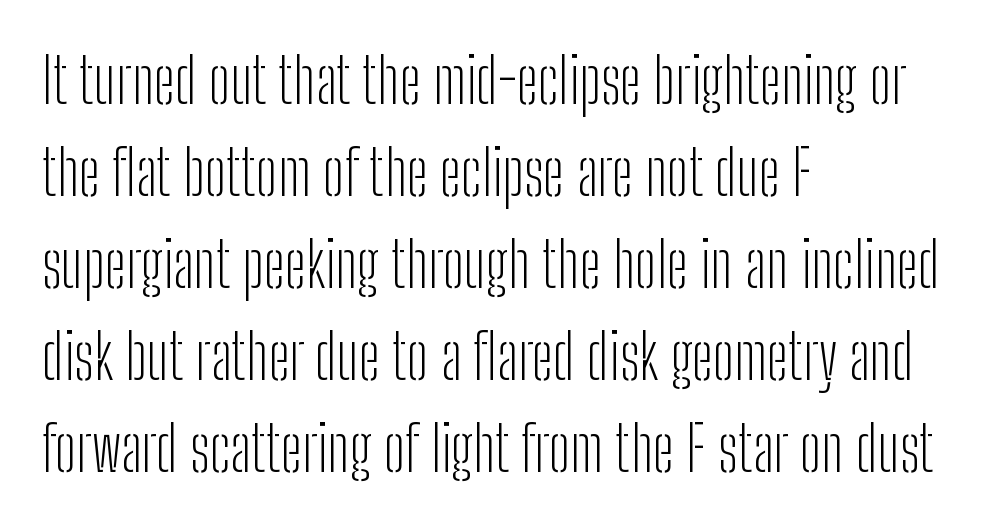
Q: Is the text bold? A: No.
Q: Is the text italic (slanted)? A: No, it is upright.
Q: Is the typeface a serif or a sans-serif typeface? A: Sans-serif.
Q: Is the text underlined? A: No.
Q: How is the paragraph aligned? A: Left-aligned.
Q: Is the spacing between letters normal or unusually wide? A: Normal.
Q: Is the spacing between lines tight, normal or loose? A: Normal.
Q: Width (condensed, normal, or wide)? A: Condensed.
Q: Stroke contrast? A: Low.
Q: x-height? A: Medium.
Q: Monospaced? A: No.
